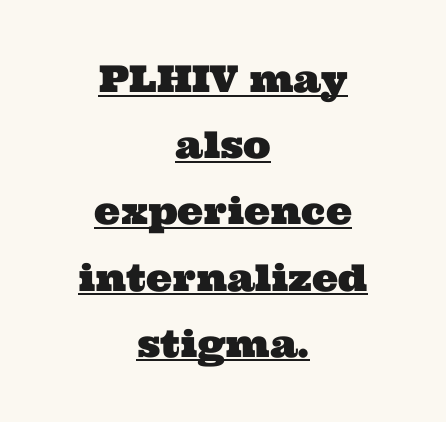
{"serif": "yes", "width": "wide", "stroke_contrast": "medium", "x_height": "medium", "monospaced": "no", "underline": "yes", "align": "center", "line_spacing_ratio": 1.79, "letter_spacing": "normal", "letter_spacing_em": 0.0, "glyph_px": 37}
